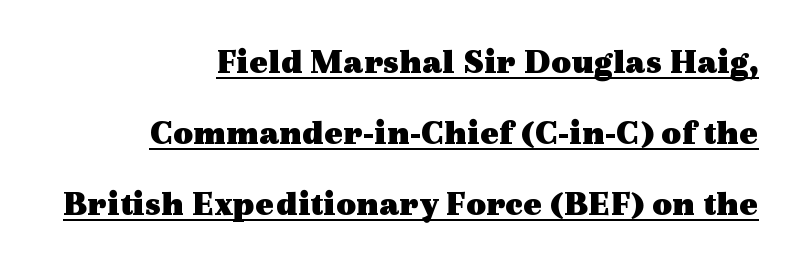
The lettering holds an erect, upright posture throughout. These lines stand farther apart than default settings would place them. The characters look thick and weighty, a clear bold. Classification — serif. You could call the tracking neutral — neither tight nor loose. Varying glyph widths throughout — classic text-font behaviour.
